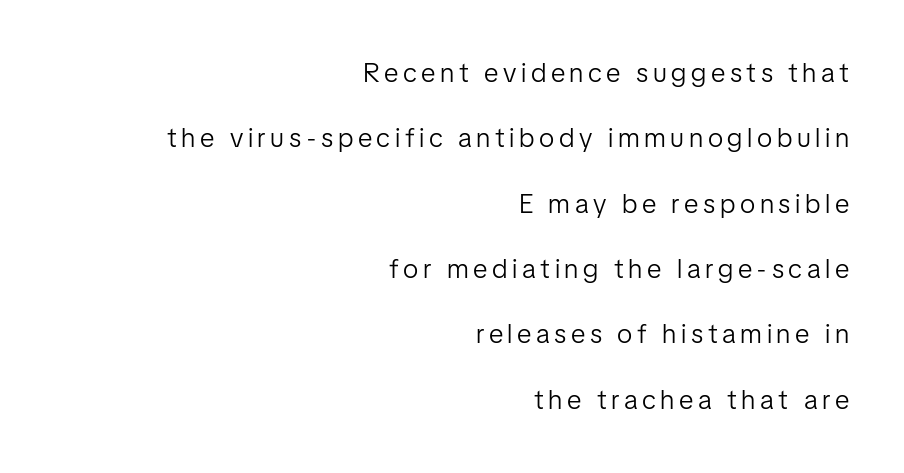
{"italic": "no", "bold": "no", "underline": "no", "align": "right", "line_spacing": "loose", "line_spacing_ratio": 2.42, "glyph_px": 27}
